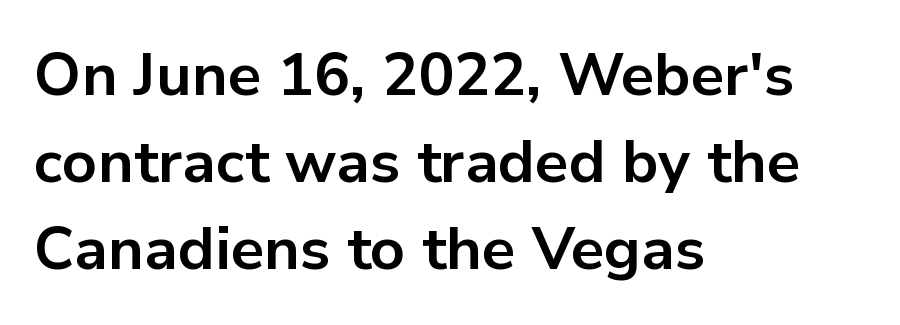
Q: Is the text bold? A: Yes.
Q: Is the text italic (slanted)? A: No, it is upright.
Q: Is the typeface a serif or a sans-serif typeface? A: Sans-serif.
Q: Is the text underlined? A: No.
Q: How is the paragraph aligned? A: Left-aligned.
Q: Is the spacing between letters normal or unusually wide? A: Normal.
Q: Is the spacing between lines tight, normal or loose? A: Normal.
Q: Width (condensed, normal, or wide)? A: Normal.
Q: Stroke contrast? A: Low.
Q: x-height? A: Medium.
Q: Monospaced? A: No.
